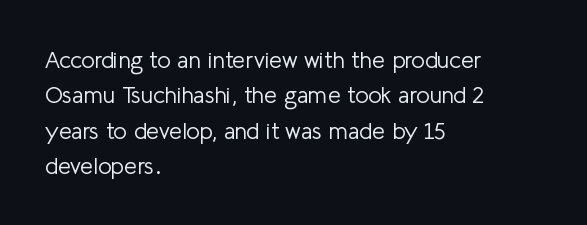
The image shows 23 px text type, upright; set left-aligned, normal line spacing (1.54x), normal letter spacing, not underlined.
